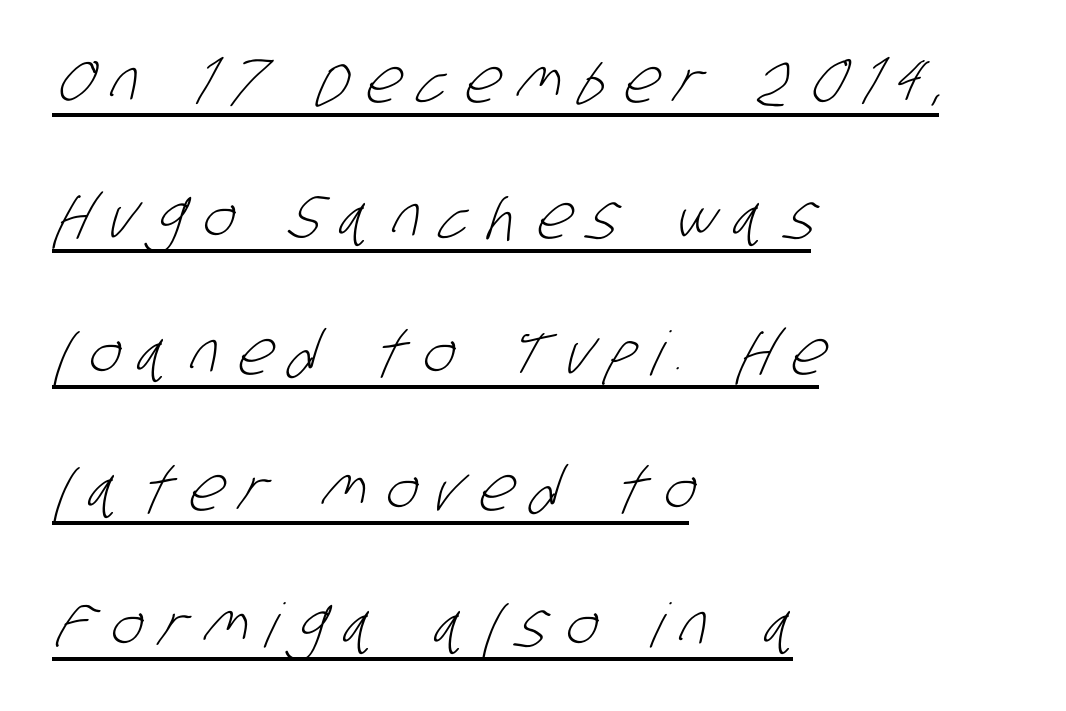
{"serif": "no", "bold": "no", "weight": "light", "width": "condensed", "stroke_contrast": "low", "x_height": "large", "monospaced": "no", "underline": "yes", "align": "left", "line_spacing": "loose", "line_spacing_ratio": 2.23, "letter_spacing": "wide", "letter_spacing_em": 0.3, "glyph_px": 61}
